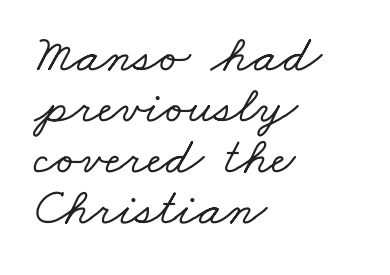
These lines are composed in type with serifs. Plain, unruled lines of type. There is no visible air inserted between adjacent glyphs. This sample is left-justified, so line endings fall wherever the words run out. The letters advance in unequal steps, a hallmark of proportional type. If you measured baseline to baseline, you'd find a short distance.
